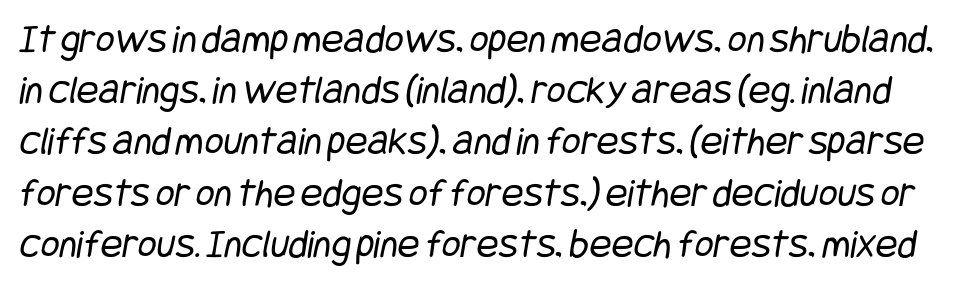
{"serif": "no", "bold": "no", "weight": "regular", "width": "condensed", "stroke_contrast": "low", "x_height": "large", "underline": "no", "line_spacing": "normal", "line_spacing_ratio": 1.25, "letter_spacing": "normal", "letter_spacing_em": 0.0, "glyph_px": 41}
